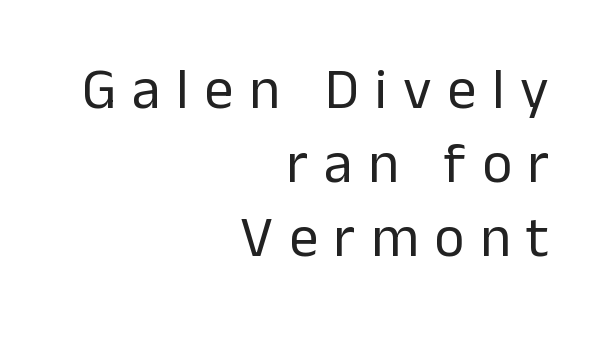
Q: Is the text bold? A: No.
Q: Is the text italic (slanted)? A: No, it is upright.
Q: Is the typeface a serif or a sans-serif typeface? A: Sans-serif.
Q: Is the text underlined? A: No.
Q: How is the paragraph aligned? A: Right-aligned.
Q: Is the spacing between letters normal or unusually wide? A: Unusually wide.
Q: Is the spacing between lines tight, normal or loose? A: Normal.
Q: Width (condensed, normal, or wide)? A: Normal.
Q: Stroke contrast? A: Low.
Q: x-height? A: Medium.
Q: Monospaced? A: No.
